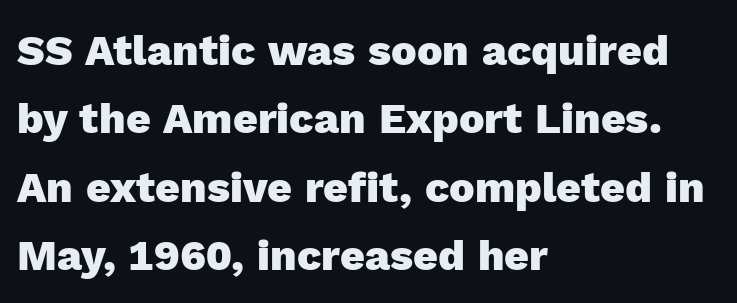
{"serif": "no", "italic": "no", "bold": "yes", "weight": "heavy", "width": "normal", "x_height": "medium", "monospaced": "no", "underline": "no", "align": "left", "line_spacing": "normal", "line_spacing_ratio": 1.59, "letter_spacing": "normal", "letter_spacing_em": 0.0, "glyph_px": 43}
